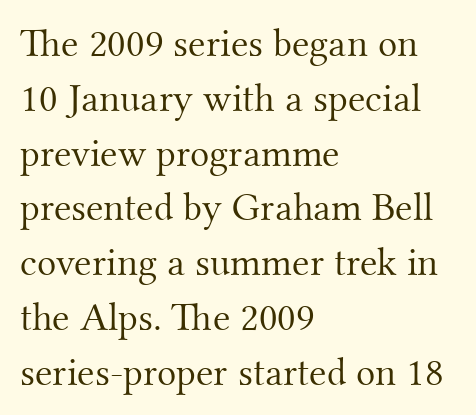
{"serif": "yes", "italic": "no", "bold": "no", "weight": "light", "width": "normal", "stroke_contrast": "medium", "x_height": "small", "monospaced": "no", "underline": "no", "align": "left", "line_spacing": "normal", "line_spacing_ratio": 1.37, "letter_spacing": "normal", "letter_spacing_em": 0.0, "glyph_px": 40}
